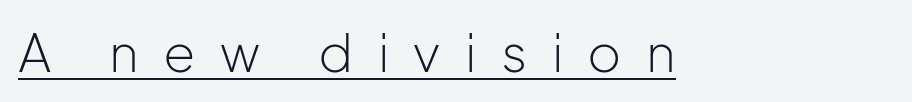
I'd call this a sans setting — the letters go barefoot. A baseline rule has been typeset under these characters. The type sits square on the baseline with zero lean. The font is comparable to plain body text, perhaps lighter. Is the letter spacing exaggerated? Yes — the characters are pushed far apart.
